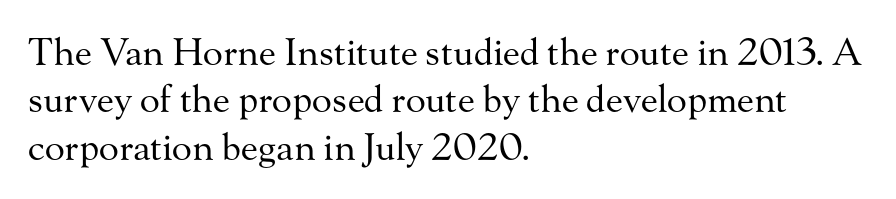
{"serif": "yes", "italic": "no", "bold": "no", "weight": "regular", "width": "normal", "stroke_contrast": "medium", "x_height": "small", "monospaced": "no", "underline": "no", "align": "left", "line_spacing": "normal", "line_spacing_ratio": 1.28, "letter_spacing": "normal", "letter_spacing_em": 0.0, "glyph_px": 37}
